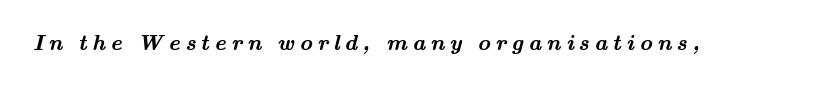
Q: Is the text bold? A: Yes.
Q: Is the text underlined? A: No.
Q: Is the spacing between letters normal or unusually wide? A: Unusually wide.
